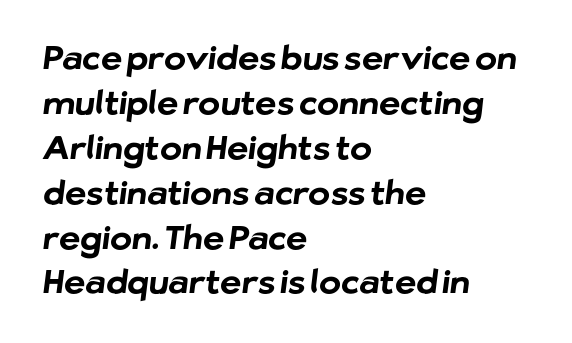
Q: Is the text bold? A: Yes.
Q: Is the typeface a serif or a sans-serif typeface? A: Sans-serif.
Q: Is the text underlined? A: No.
Q: How is the paragraph aligned? A: Left-aligned.
Q: Is the spacing between letters normal or unusually wide? A: Normal.
Q: Is the spacing between lines tight, normal or loose? A: Normal.
Q: Width (condensed, normal, or wide)? A: Normal.
Q: Stroke contrast? A: Low.
Q: x-height? A: Medium.
Q: Monospaced? A: No.
